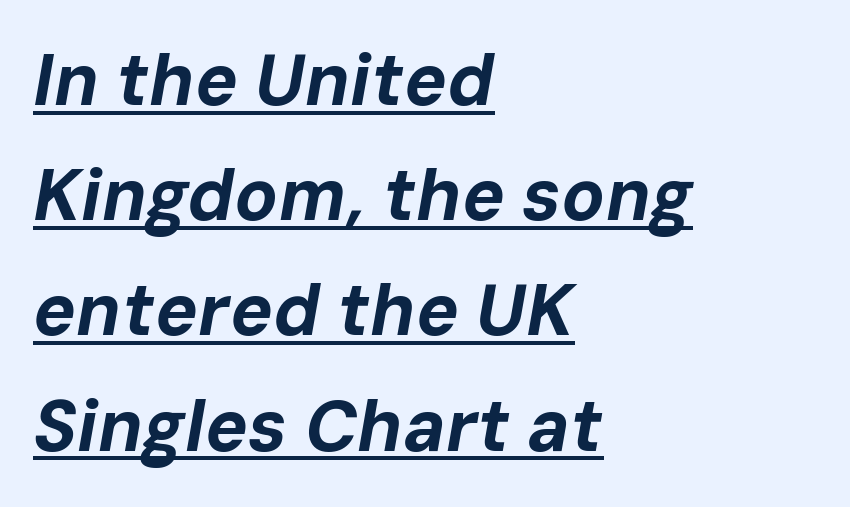
The image shows 72 px bold type, italic (leaning right); set left-aligned, normal line spacing (1.6x), normal letter spacing, underlined; low stroke contrast and a medium x-height.
